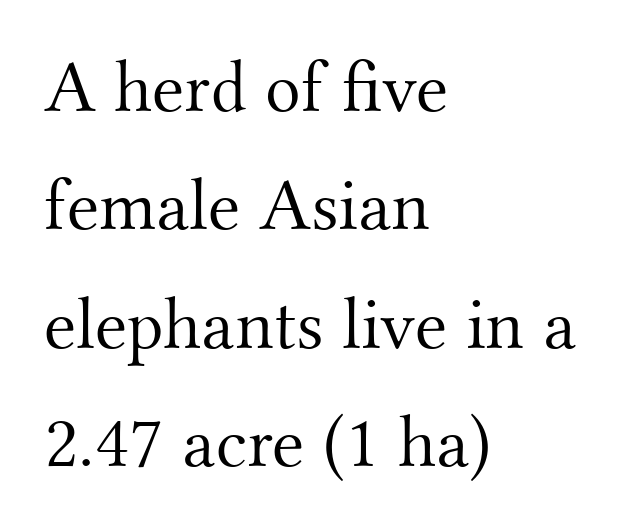
{"serif": "yes", "italic": "no", "bold": "no", "weight": "light", "width": "normal", "stroke_contrast": "medium", "x_height": "small", "monospaced": "no", "underline": "no", "align": "left", "line_spacing": "normal", "line_spacing_ratio": 1.6, "letter_spacing": "normal", "letter_spacing_em": 0.0, "glyph_px": 74}
